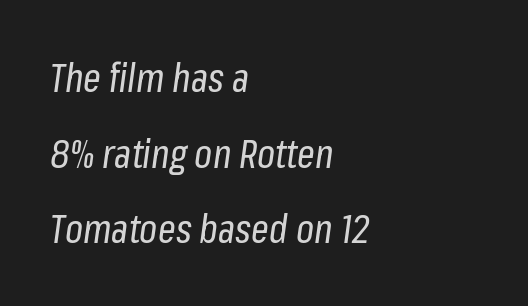
The image shows 39 px regular-weight, condensed type, italic (leaning right); set left-aligned, loose line spacing (1.94x), normal letter spacing, not underlined; low stroke contrast and a medium x-height.
